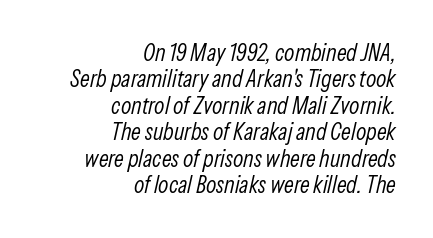
The image shows 24 px text type, italic (leaning right); set right-aligned, tight line spacing (1.1x), normal letter spacing, not underlined.
